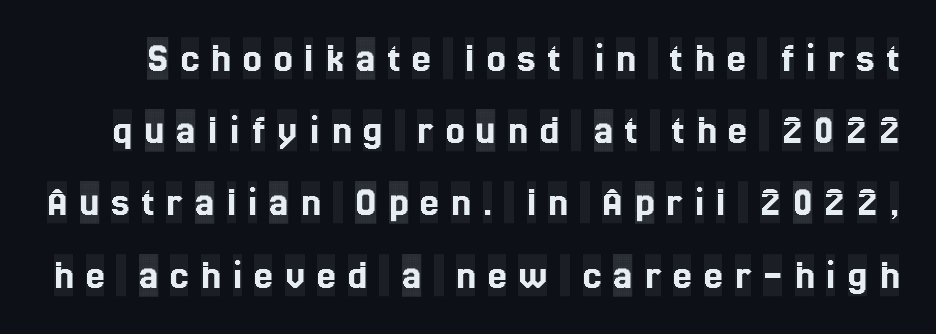
The image shows 42 px condensed serif type, upright; set line spacing 1.72x, unusually wide letter spacing (+0.29 em), not underlined; a large x-height.
